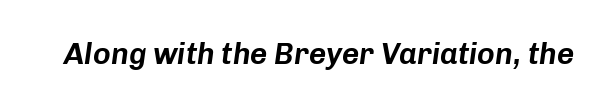
Q: Is the text italic (slanted)? A: Yes, it leans right by about 8 degrees.
Q: Is the text underlined? A: No.
Q: Is the spacing between letters normal or unusually wide? A: Normal.
Q: Width (condensed, normal, or wide)? A: Normal.
Q: Stroke contrast? A: Low.
Q: x-height? A: Medium.
Q: Monospaced? A: No.
